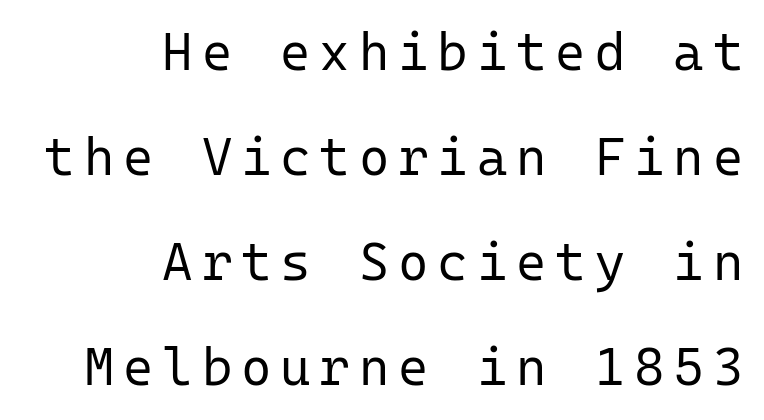
Quick note: interline space is abundant. The words here are not underlined. You could count columns in this text — the font is strictly monospaced. Layout note: lines flush right. To sum up the face: it is a sans, with no serifs.
